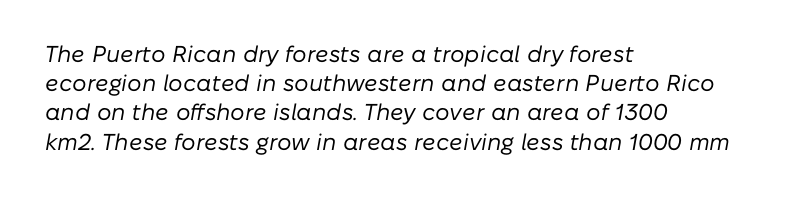
The image shows 23 px text type, italic (leaning right); set left-aligned, normal line spacing (1.27x), normal letter spacing, not underlined.
